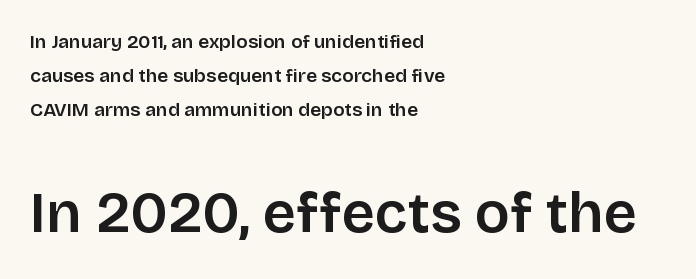
Q: Is the text italic (slanted)? A: No, it is upright.
Q: Is the typeface a serif or a sans-serif typeface? A: Sans-serif.
Q: Is the text underlined? A: No.
Q: How is the paragraph aligned? A: Left-aligned.
Q: Is the spacing between letters normal or unusually wide? A: Normal.
Q: Which block of text is set in a larger size, the first (top) or the second (bottom)? A: The second (bottom) one.
Q: Width (condensed, normal, or wide)? A: Normal.
Q: Stroke contrast? A: Low.
Q: x-height? A: Large.
Q: Monospaced? A: No.
